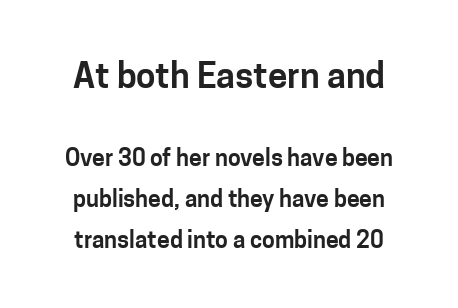
Q: Is the text italic (slanted)? A: No, it is upright.
Q: Is the typeface a serif or a sans-serif typeface? A: Sans-serif.
Q: Is the text underlined? A: No.
Q: Is the spacing between letters normal or unusually wide? A: Normal.
Q: Which block of text is set in a larger size, the first (top) or the second (bottom)? A: The first (top) one.
Q: Width (condensed, normal, or wide)? A: Normal.
Q: Stroke contrast? A: Low.
Q: x-height? A: Medium.
Q: Monospaced? A: No.
